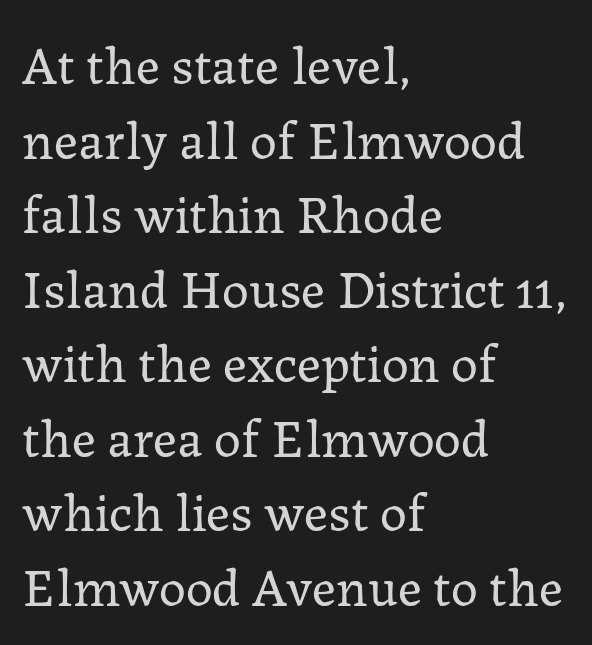
The image shows 54 px regular-weight serif type, upright; set left-aligned, normal line spacing (1.38x), normal letter spacing, not underlined; low stroke contrast and a medium x-height.
